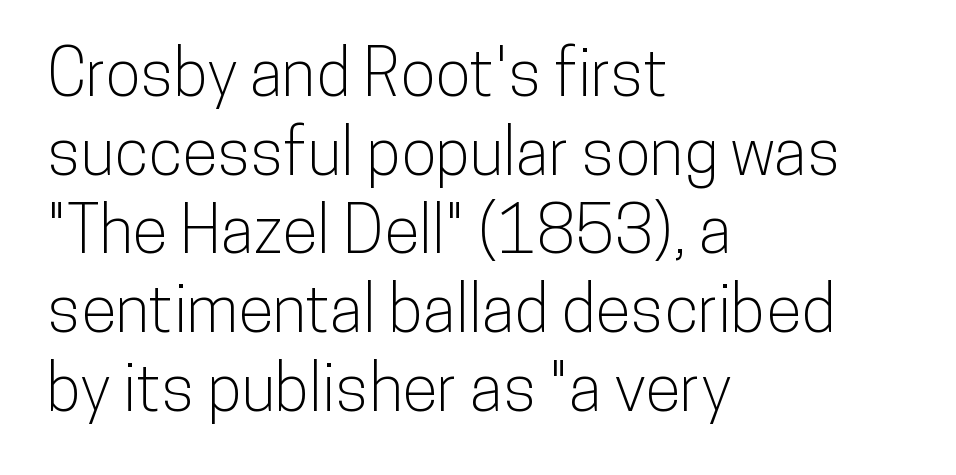
Q: Is the text italic (slanted)? A: No, it is upright.
Q: Is the typeface a serif or a sans-serif typeface? A: Sans-serif.
Q: Is the text underlined? A: No.
Q: How is the paragraph aligned? A: Left-aligned.
Q: Is the spacing between letters normal or unusually wide? A: Normal.
Q: Width (condensed, normal, or wide)? A: Condensed.
Q: Stroke contrast? A: Low.
Q: x-height? A: Medium.
Q: Monospaced? A: No.
